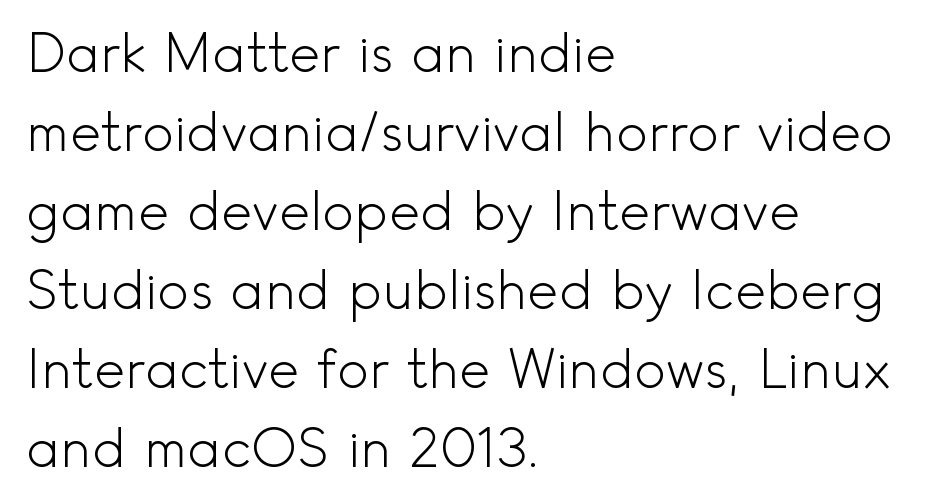
The image shows 53 px light sans-serif type, upright; set left-aligned, normal line spacing (1.49x), normal letter spacing, not underlined; a small x-height.
